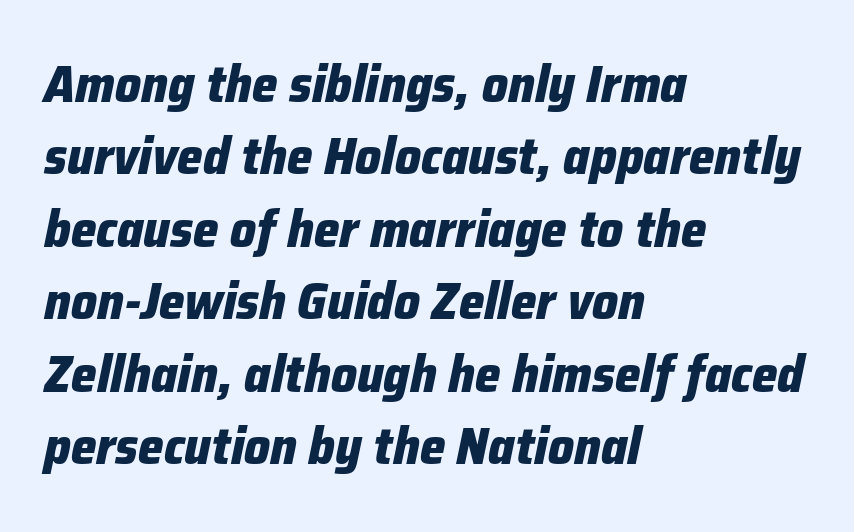
Rows of type keep a routine distance in the vertical direction. Note the varied advance widths — an 'i' is clearly narrower than an 'm'. Line beginnings align vertically; line endings do not. Only glyphs here, with clear space below each row.
